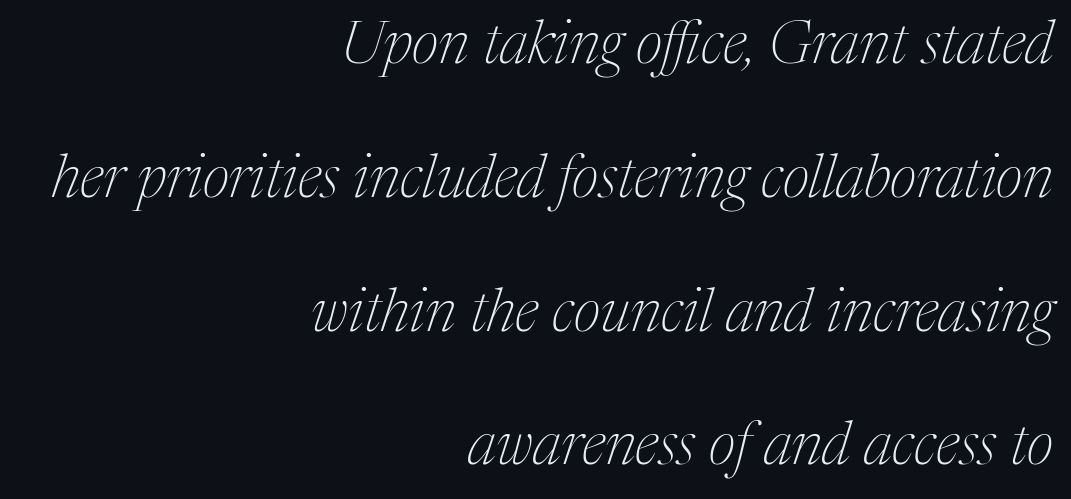
Q: Is the text bold? A: No.
Q: Is the text italic (slanted)? A: Yes, it leans right by about 17 degrees.
Q: Is the typeface a serif or a sans-serif typeface? A: Serif.
Q: Is the text underlined? A: No.
Q: How is the paragraph aligned? A: Right-aligned.
Q: Is the spacing between letters normal or unusually wide? A: Normal.
Q: Is the spacing between lines tight, normal or loose? A: Loose.
Q: Width (condensed, normal, or wide)? A: Normal.
Q: Stroke contrast? A: Medium.
Q: x-height? A: Medium.
Q: Monospaced? A: No.
